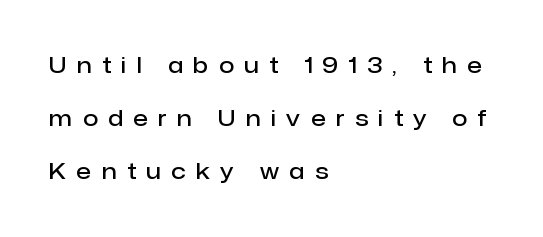
You can tell it's not italic because the verticals are truly vertical. Left-aligned paragraph, ragged on the right. Unmarked baselines from the first word to the last. A typesetter would call this leading open, well beyond the default. Someone cranked the tracking dial way up on this one. Semibold letterforms, between regular and bold.
